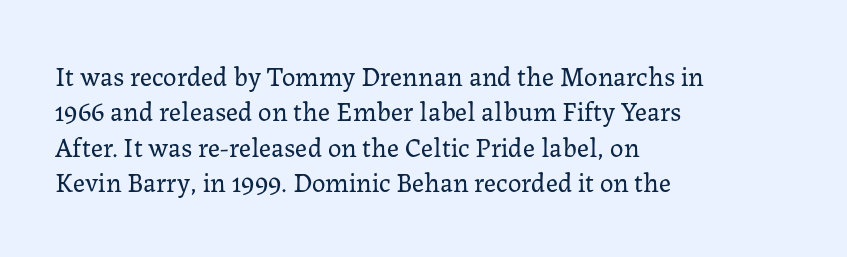
Q: Is the text bold? A: No.
Q: Is the text italic (slanted)? A: No, it is upright.
Q: Is the text underlined? A: No.
Q: How is the paragraph aligned? A: Left-aligned.
Q: Is the spacing between letters normal or unusually wide? A: Normal.
Q: Is the spacing between lines tight, normal or loose? A: Normal.
